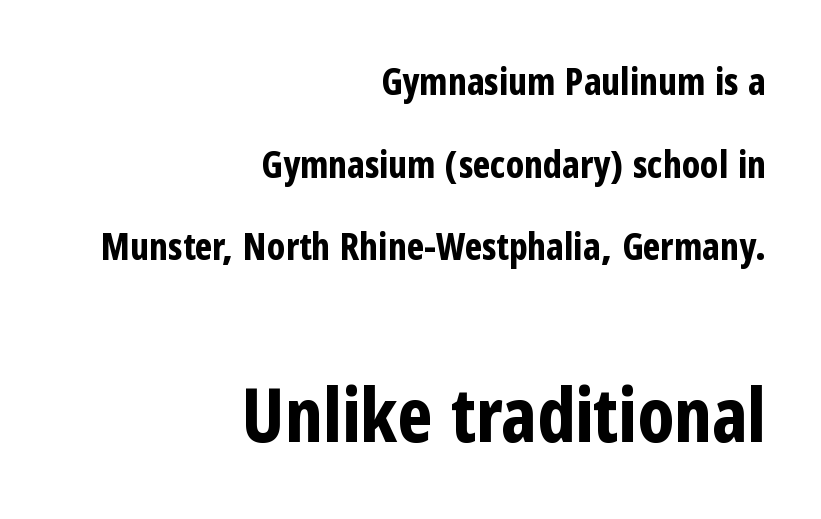
Decoration check: the copy has no underline. Horizontal alignment here is rightward, an uncommon choice for prose. What kind of face is this? One without serifs — a sans. Quick note: interline space is abundant. Note the varied advance widths — an 'i' is clearly narrower than an 'm'. In this sample the second text group is rendered at the bigger scale.
